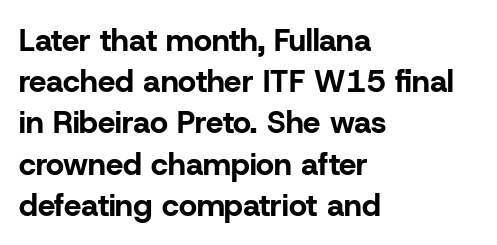
These lines carry a lot of weight — the face is fully bold. All the whitespace from short lines collects on the right. Normally led — the rows are evenly, conventionally spaced. This rendering features lettering with no underline. These lines are rendered in a variable-pitch font.
